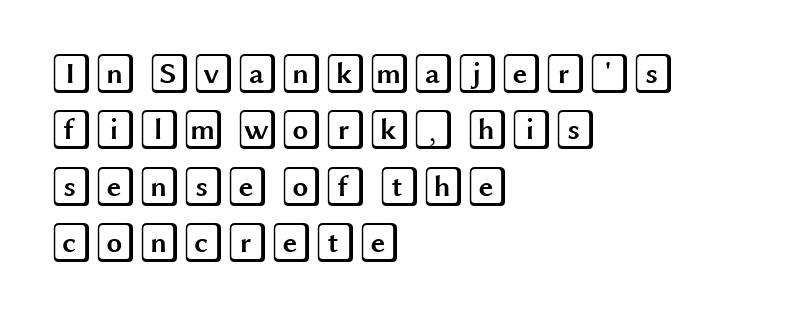
{"italic": "no", "width": "wide", "x_height": "large", "underline": "no", "align": "left", "line_spacing": "normal", "line_spacing_ratio": 1.41, "letter_spacing": "normal", "letter_spacing_em": 0.0, "glyph_px": 40}
